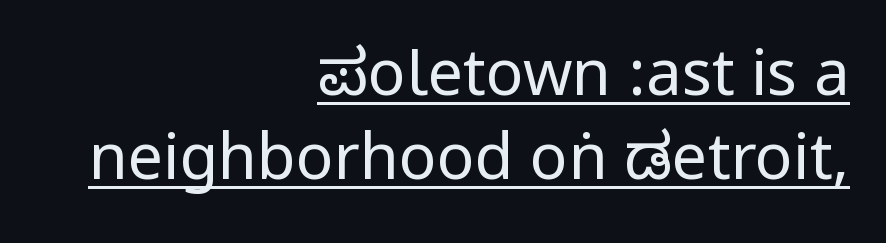
Letterform terminals end flat and unadorned throughout the passage. Inter-character spacing is left at the font's built-in metrics. A rule runs beneath these lines of type. It's the straight-up-and-down kind of type.
